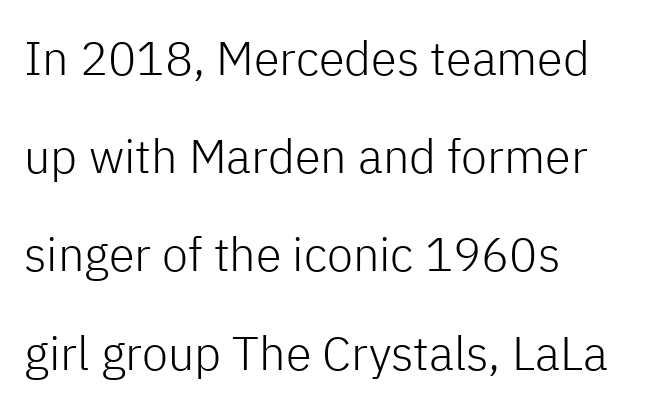
Look at the bottom of the vertical strokes: they stop flat, with no serifs. How are the letters spaced? Ordinarily, with no added tracking. Check the space under the baseline: it is left empty. Ink coverage per letter is moderate at most. These lines are set flush left with a ragged right edge. Interline gaps are noticeably wide in this sample.
